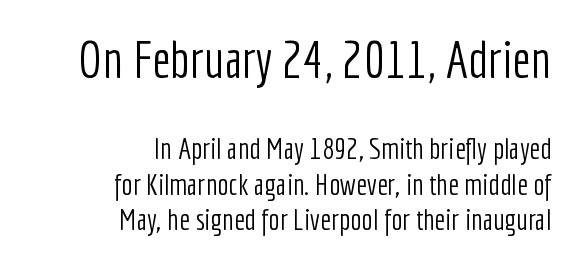
Plain, unruled lines of type. This sample is right-justified, so line beginnings fall wherever the words allow. The axis of the letterforms is exactly vertical. Is this a heavy cut? Hardly; it is regular or lighter. These lines keep a tight, regular rhythm from letter to letter.
